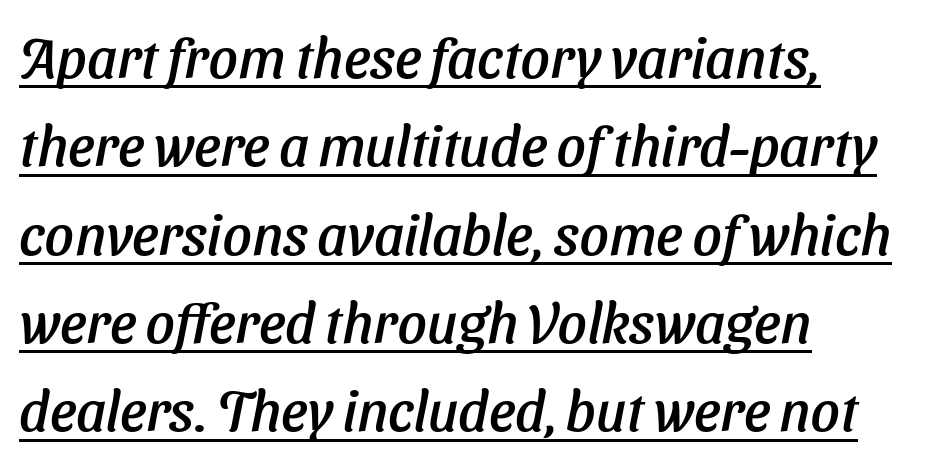
Quick note: italic. The block of text has a typical density, with ordinary space between rows. Standard letterfit; no display-style spreading of the glyphs. Here the designer chose a conventional face with non-uniform glyph widths. The setting favours the left margin, as ordinary paragraphs usually do. Decoration check: the copy is underlined.
